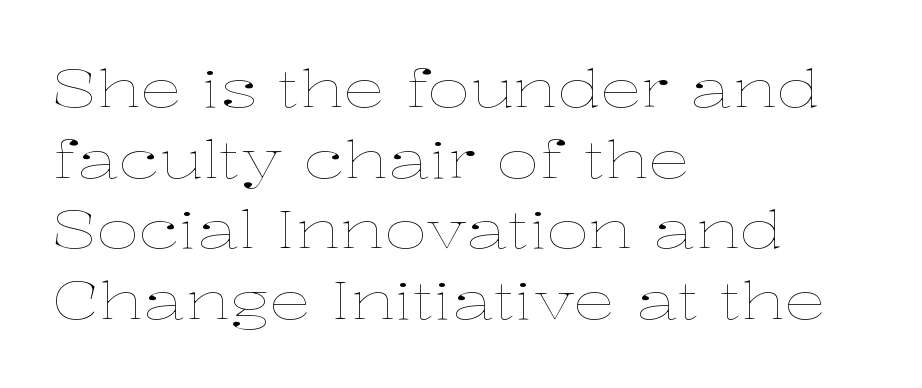
{"italic": "no", "bold": "no", "weight": "thin", "width": "wide", "stroke_contrast": "low", "x_height": "medium", "monospaced": "no", "underline": "no", "align": "left", "line_spacing": "normal", "line_spacing_ratio": 1.36, "letter_spacing": "normal", "letter_spacing_em": 0.0, "glyph_px": 52}
